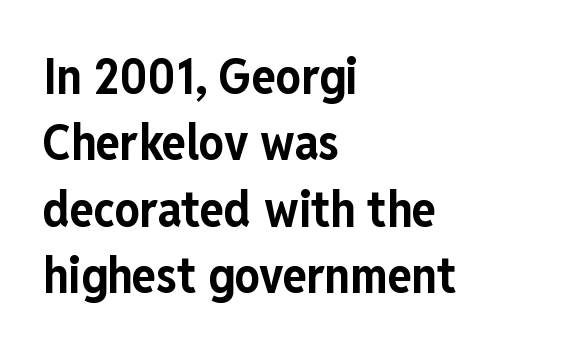
The image shows 50 px bold, condensed sans-serif type, upright; set left-aligned, normal line spacing (1.33x), normal letter spacing, not underlined; low stroke contrast and a medium x-height.
